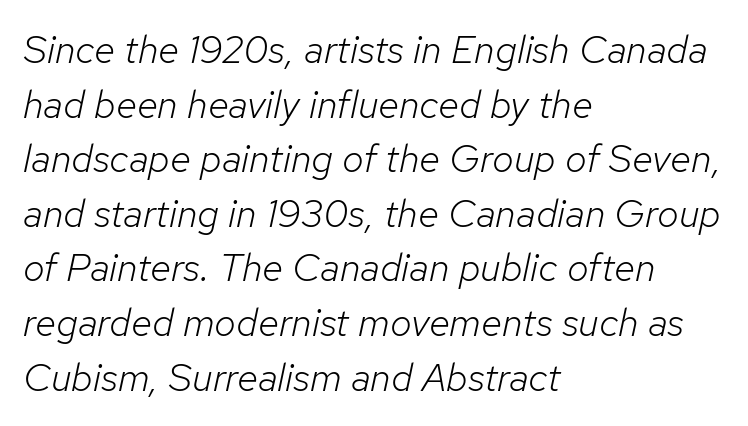
The tracking reads as untouched default to a designer's eye. Counters stay open thanks to moderate or lighter strokes. Casual observation: everything's shoved over to the left. The string is rendered with underlining switched off. This sample has the flowing, uneven cadence of proportional lettering. Leading: standard.
